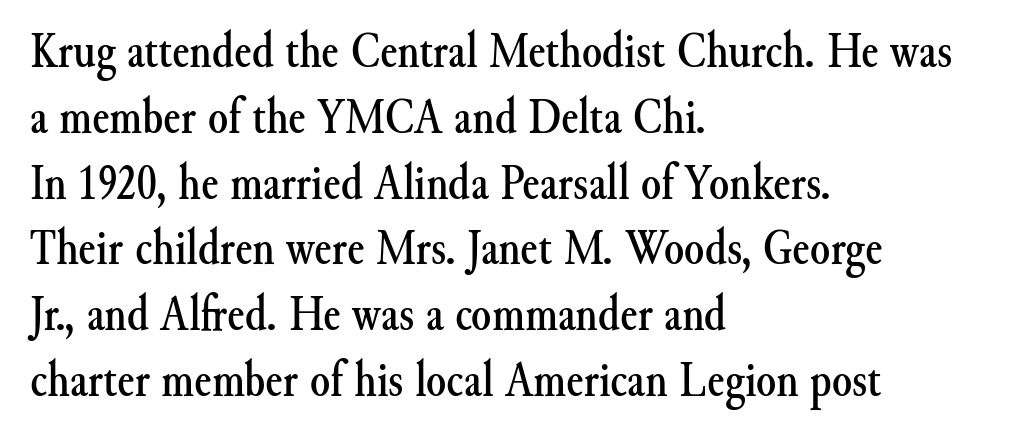
Q: Is the text italic (slanted)? A: No, it is upright.
Q: Is the typeface a serif or a sans-serif typeface? A: Serif.
Q: Is the text underlined? A: No.
Q: How is the paragraph aligned? A: Left-aligned.
Q: Is the spacing between letters normal or unusually wide? A: Normal.
Q: Is the spacing between lines tight, normal or loose? A: Normal.
Q: Width (condensed, normal, or wide)? A: Normal.
Q: Stroke contrast? A: Medium.
Q: x-height? A: Small.
Q: Monospaced? A: No.
